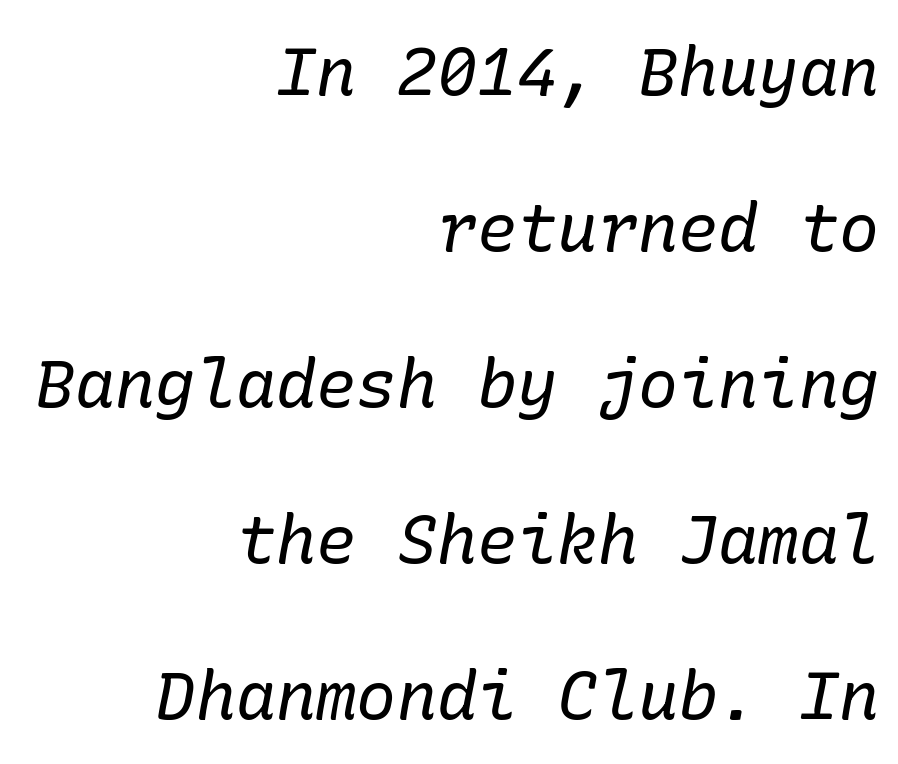
What's the leading like? Stretched, with rows far apart. Tall strokes in this sample are angled rather than plumb. There is no visible air inserted between adjacent glyphs. Every row of glyphs terminates at an identical x-position on the right.
